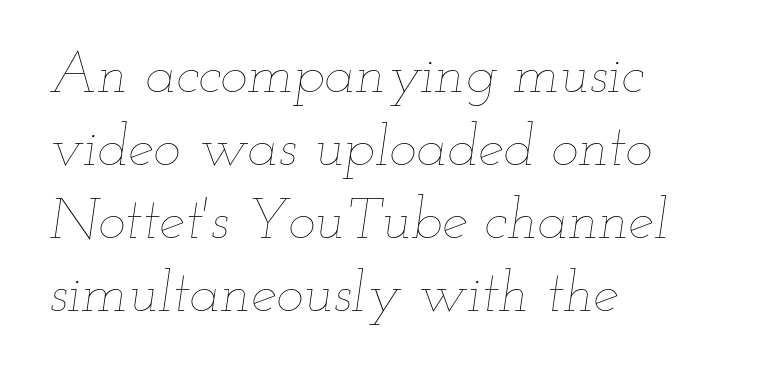
Q: Is the text bold? A: No.
Q: Is the text italic (slanted)? A: Yes, it leans right by about 12 degrees.
Q: Is the text underlined? A: No.
Q: How is the paragraph aligned? A: Left-aligned.
Q: Is the spacing between letters normal or unusually wide? A: Normal.
Q: Is the spacing between lines tight, normal or loose? A: Normal.
Q: Width (condensed, normal, or wide)? A: Wide.
Q: Stroke contrast? A: Low.
Q: x-height? A: Small.
Q: Monospaced? A: No.
